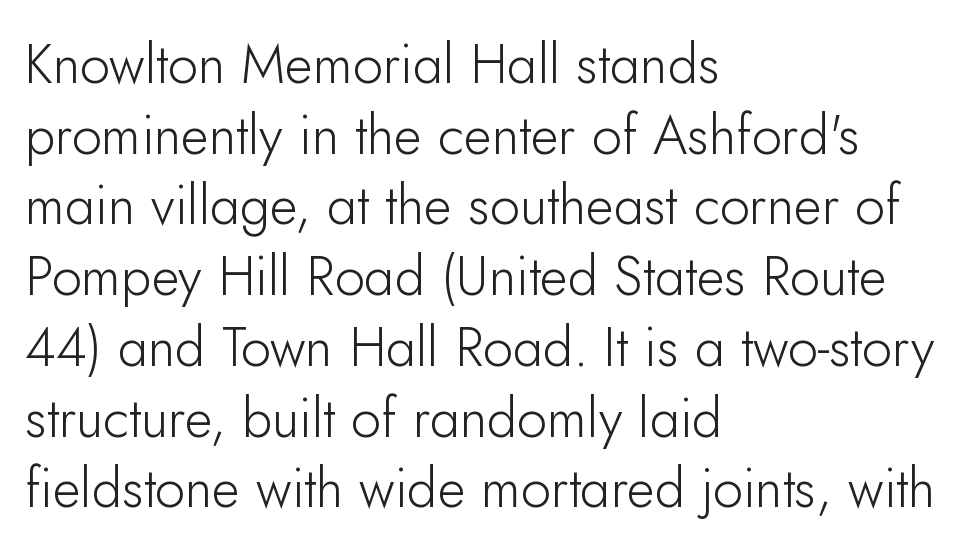
Q: Is the text bold? A: No.
Q: Is the text italic (slanted)? A: No, it is upright.
Q: Is the typeface a serif or a sans-serif typeface? A: Sans-serif.
Q: Is the text underlined? A: No.
Q: How is the paragraph aligned? A: Left-aligned.
Q: Is the spacing between letters normal or unusually wide? A: Normal.
Q: Is the spacing between lines tight, normal or loose? A: Normal.
Q: Width (condensed, normal, or wide)? A: Normal.
Q: Stroke contrast? A: Low.
Q: x-height? A: Small.
Q: Monospaced? A: No.
